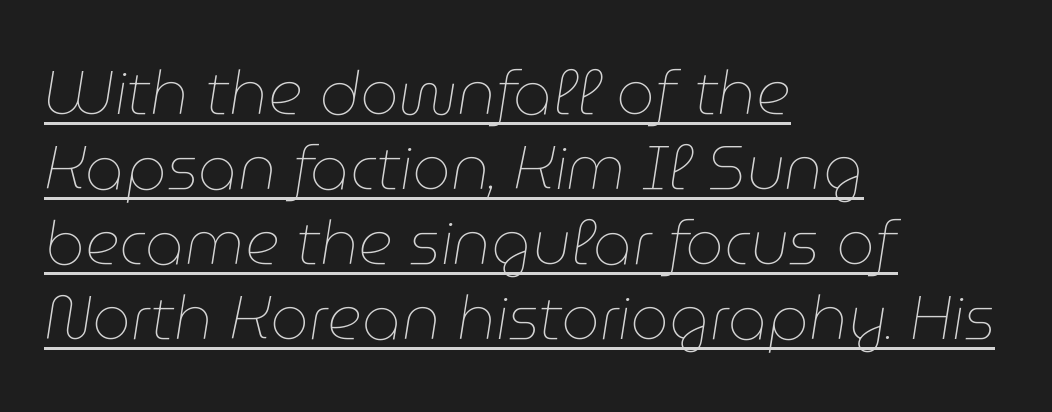
Underline: present. Vertical stems look standard width or narrower in stroke. The face used here is rendered with its standard letterfit. Emphasis-style slanted type is in use. Think of a printed novel: that variable character pitch is what you see here.
